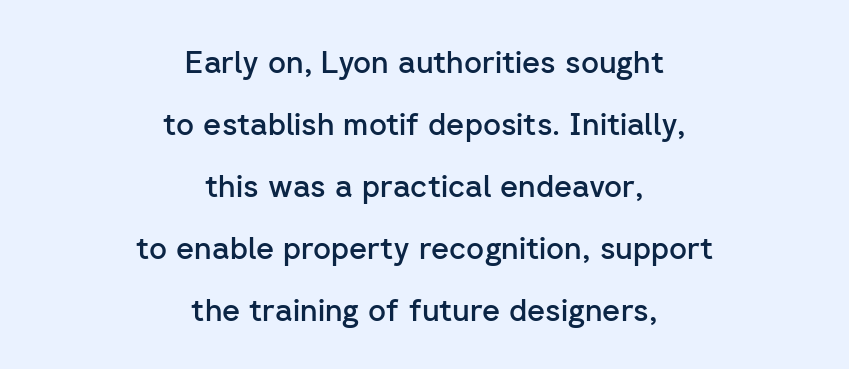
{"serif": "no", "italic": "no", "bold": "semi", "weight": "semibold", "width": "normal", "stroke_contrast": "low", "x_height": "medium", "monospaced": "no", "underline": "no", "align": "center", "line_spacing": "loose", "line_spacing_ratio": 2.0, "letter_spacing": "normal", "letter_spacing_em": 0.0, "glyph_px": 31}
